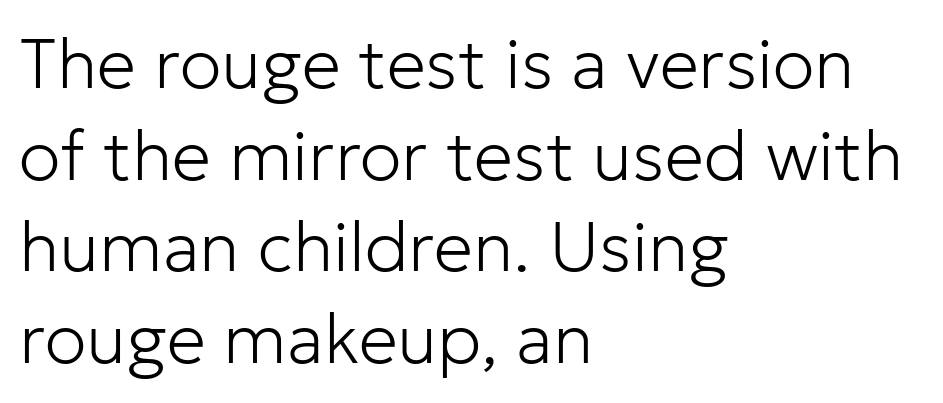
{"serif": "no", "italic": "no", "bold": "no", "weight": "light", "width": "normal", "stroke_contrast": "low", "x_height": "medium", "monospaced": "no", "underline": "no", "align": "left", "line_spacing": "normal", "line_spacing_ratio": 1.31, "letter_spacing": "normal", "letter_spacing_em": 0.0, "glyph_px": 70}
